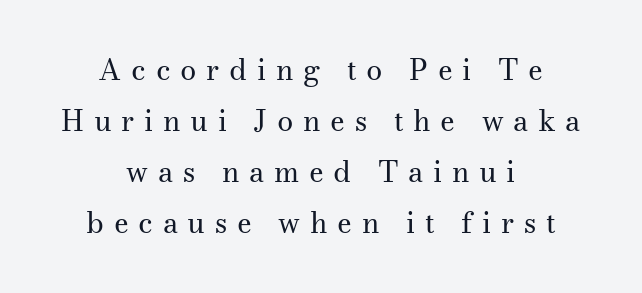
Heaviness? Minimal to ordinary, like unemphasized prose. Between one letter and the next there's a generous, obvious gap. Beneath every word, the page is bare. Notice how the passage keeps no hard edge, just a central spine.
